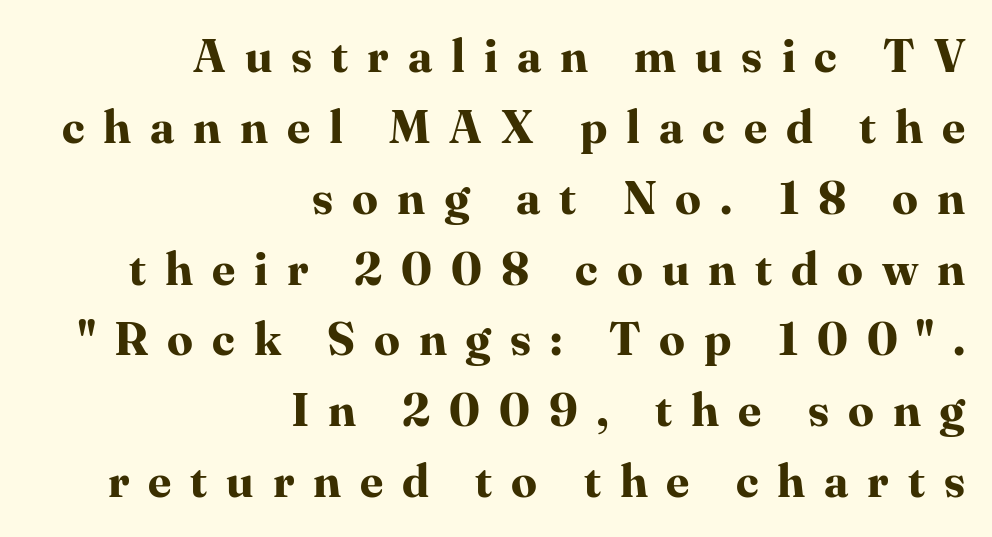
Q: Is the text bold? A: Yes.
Q: Is the text italic (slanted)? A: No, it is upright.
Q: Is the typeface a serif or a sans-serif typeface? A: Serif.
Q: Is the text underlined? A: No.
Q: How is the paragraph aligned? A: Right-aligned.
Q: Is the spacing between letters normal or unusually wide? A: Unusually wide.
Q: Is the spacing between lines tight, normal or loose? A: Normal.
Q: Width (condensed, normal, or wide)? A: Normal.
Q: Stroke contrast? A: High.
Q: x-height? A: Medium.
Q: Monospaced? A: No.
